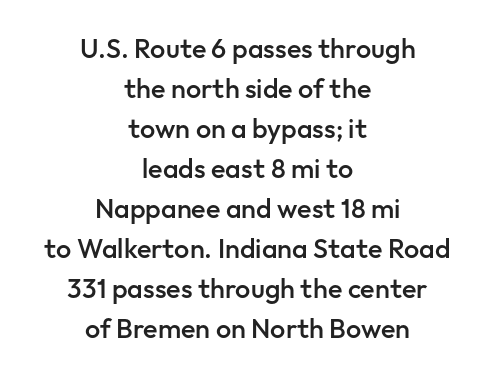
Q: Is the text bold? A: Semi-bold.
Q: Is the text italic (slanted)? A: No, it is upright.
Q: Is the text underlined? A: No.
Q: How is the paragraph aligned? A: Centered.
Q: Is the spacing between letters normal or unusually wide? A: Normal.
Q: Is the spacing between lines tight, normal or loose? A: Normal.
